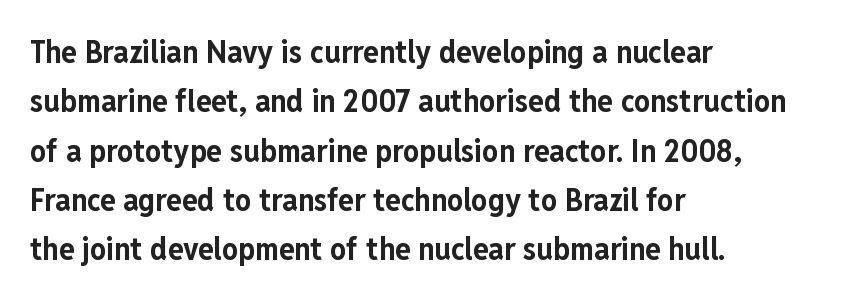
Q: Is the text bold? A: Yes.
Q: Is the text italic (slanted)? A: No, it is upright.
Q: Is the typeface a serif or a sans-serif typeface? A: Sans-serif.
Q: Is the text underlined? A: No.
Q: How is the paragraph aligned? A: Left-aligned.
Q: Is the spacing between letters normal or unusually wide? A: Normal.
Q: Is the spacing between lines tight, normal or loose? A: Normal.
Q: Width (condensed, normal, or wide)? A: Condensed.
Q: Stroke contrast? A: Low.
Q: x-height? A: Medium.
Q: Monospaced? A: No.
